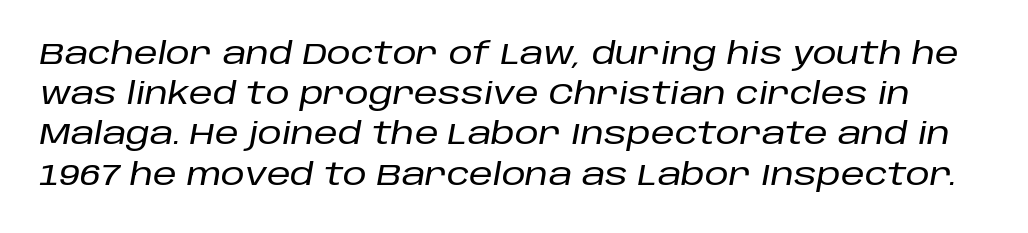
The image shows 30 px text type, italic (leaning right); set normal line spacing (1.34x), normal letter spacing, not underlined; low stroke contrast and a large x-height.
